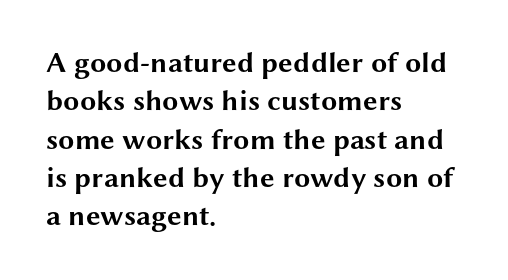
Q: Is the text bold? A: Yes.
Q: Is the text italic (slanted)? A: No, it is upright.
Q: Is the typeface a serif or a sans-serif typeface? A: Sans-serif.
Q: Is the text underlined? A: No.
Q: How is the paragraph aligned? A: Left-aligned.
Q: Is the spacing between letters normal or unusually wide? A: Normal.
Q: Is the spacing between lines tight, normal or loose? A: Normal.
Q: Width (condensed, normal, or wide)? A: Wide.
Q: Stroke contrast? A: Medium.
Q: x-height? A: Medium.
Q: Monospaced? A: No.
